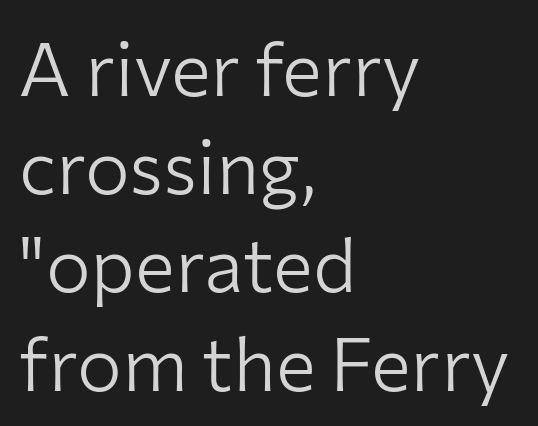
Q: Is the text bold? A: No.
Q: Is the text italic (slanted)? A: No, it is upright.
Q: Is the typeface a serif or a sans-serif typeface? A: Sans-serif.
Q: Is the text underlined? A: No.
Q: How is the paragraph aligned? A: Left-aligned.
Q: Is the spacing between letters normal or unusually wide? A: Normal.
Q: Is the spacing between lines tight, normal or loose? A: Normal.
Q: Width (condensed, normal, or wide)? A: Normal.
Q: Stroke contrast? A: Low.
Q: x-height? A: Medium.
Q: Monospaced? A: No.
